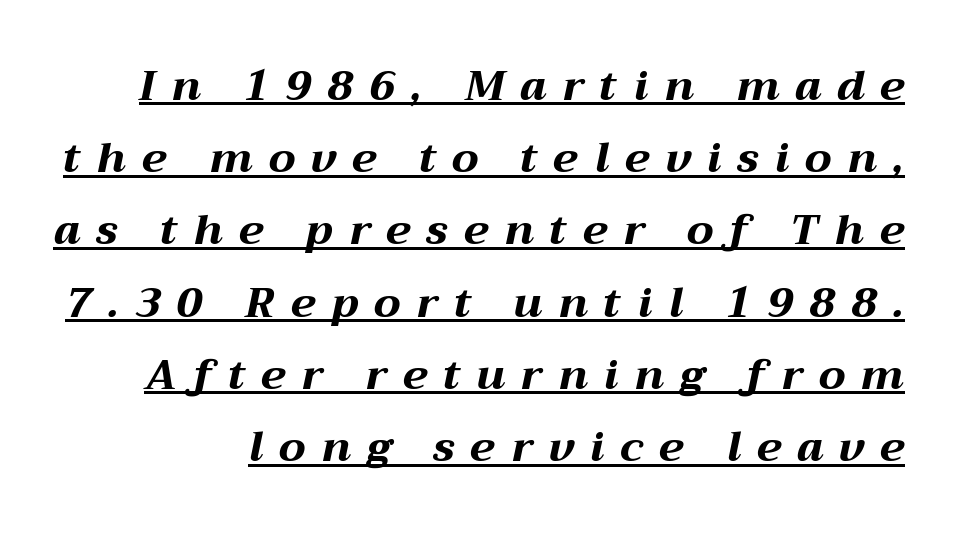
{"italic": "yes", "lean": "right", "slant_degrees": 12, "bold": "yes", "weight": "bold", "width": "wide", "stroke_contrast": "medium", "x_height": "medium", "monospaced": "no", "underline": "yes", "line_spacing_ratio": 1.72, "letter_spacing": "wide", "letter_spacing_em": 0.38, "glyph_px": 42}
